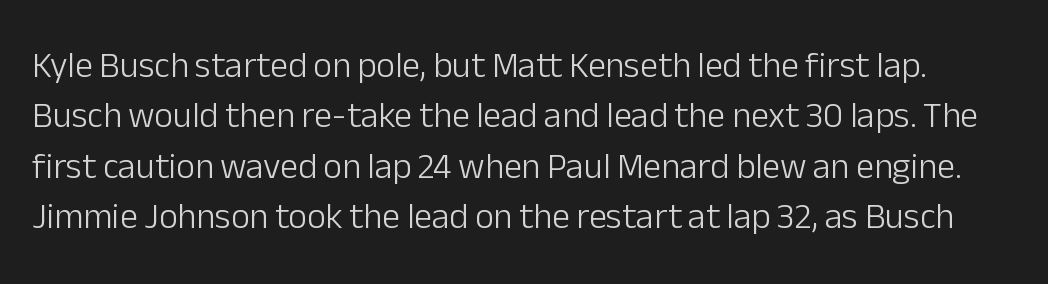
A typesetter would call this zero additional tracking. Any mark beneath the type? The region is blank. Compared with a typical body face, this is equally light or lighter still. Upright lettering throughout. Successive baselines arrive at the customary interval.
